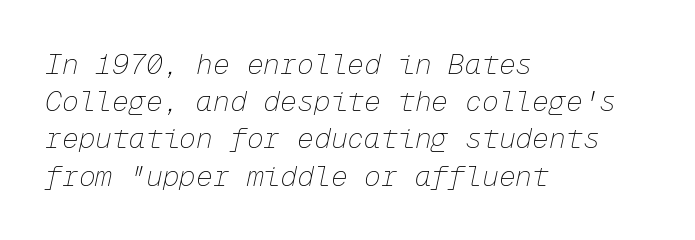
You can tell it's italic because the verticals aren't actually vertical. If you measured baseline to baseline, you'd find a middling distance. Nothing unusual about the tracking: characters are spaced as the font intends. Casual observation: everything's shoved over to the left. A typesetter would call this monospace, since all characters share one set width. Descender tails drop into unmarked territory.
